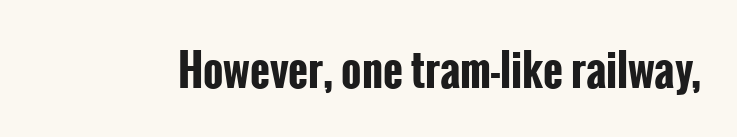
The image shows 43 px bold, condensed sans-serif type, upright; set normal letter spacing, not underlined; low stroke contrast and a medium x-height.
